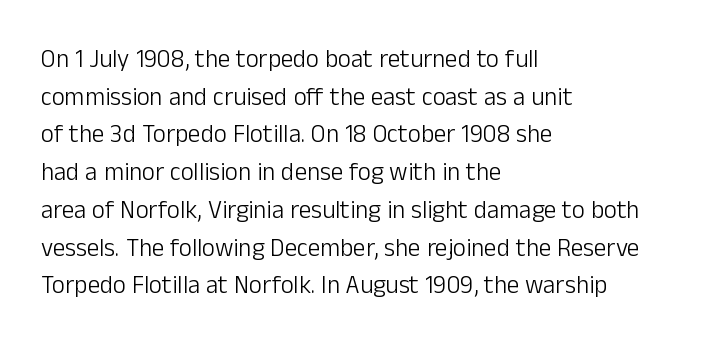
Q: Is the text bold? A: No.
Q: Is the text italic (slanted)? A: No, it is upright.
Q: Is the text underlined? A: No.
Q: How is the paragraph aligned? A: Left-aligned.
Q: Is the spacing between letters normal or unusually wide? A: Normal.
Q: Is the spacing between lines tight, normal or loose? A: Normal.
